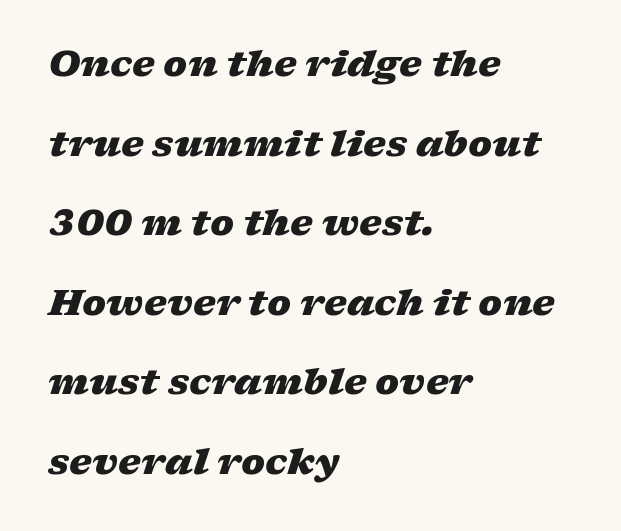
Q: Is the text bold? A: Yes.
Q: Is the text italic (slanted)? A: Yes, it leans right by about 17 degrees.
Q: Is the text underlined? A: No.
Q: How is the paragraph aligned? A: Left-aligned.
Q: Is the spacing between letters normal or unusually wide? A: Normal.
Q: Is the spacing between lines tight, normal or loose? A: Loose.
Q: Width (condensed, normal, or wide)? A: Wide.
Q: Stroke contrast? A: Low.
Q: x-height? A: Medium.
Q: Monospaced? A: No.
